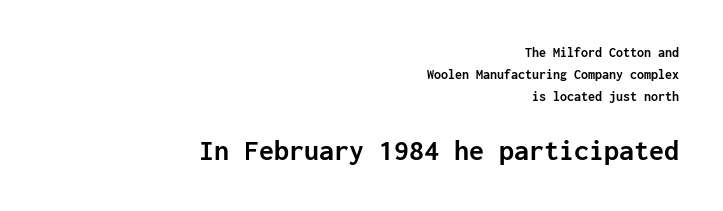
Q: Is the text bold? A: Yes.
Q: Is the text italic (slanted)? A: No, it is upright.
Q: Is the typeface a serif or a sans-serif typeface? A: Sans-serif.
Q: Is the text underlined? A: No.
Q: How is the paragraph aligned? A: Right-aligned.
Q: Is the spacing between letters normal or unusually wide? A: Normal.
Q: Is the spacing between lines tight, normal or loose? A: Normal.
Q: Which block of text is set in a larger size, the first (top) or the second (bottom)? A: The second (bottom) one.
Q: Width (condensed, normal, or wide)? A: Normal.
Q: Stroke contrast? A: Low.
Q: x-height? A: Medium.
Q: Monospaced? A: Yes.
